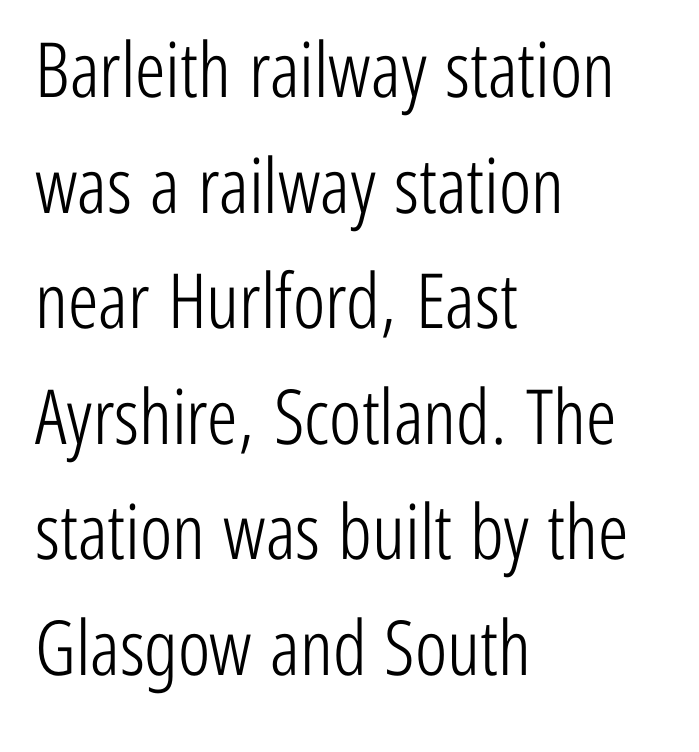
{"serif": "no", "italic": "no", "bold": "no", "weight": "light", "width": "condensed", "stroke_contrast": "low", "x_height": "medium", "monospaced": "no", "underline": "no", "align": "left", "line_spacing": "normal", "line_spacing_ratio": 1.52, "letter_spacing": "normal", "letter_spacing_em": 0.0, "glyph_px": 76}
